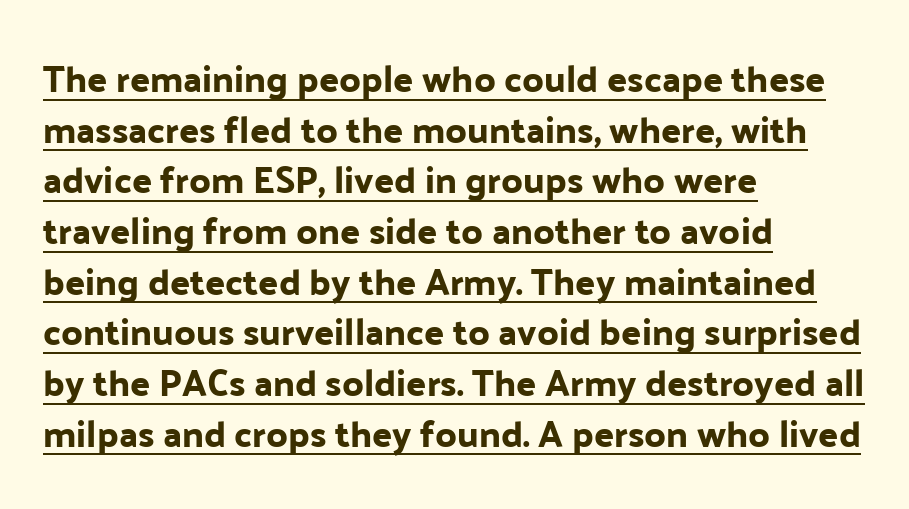
The image shows 37 px sans-serif type, upright; set left-aligned, normal line spacing (1.37x), normal letter spacing, underlined; low stroke contrast and a medium x-height.
